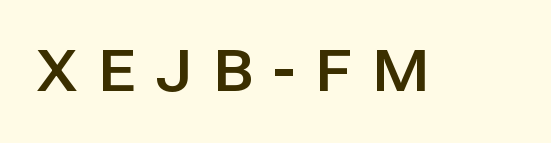
Q: Is the text italic (slanted)? A: No, it is upright.
Q: Is the typeface a serif or a sans-serif typeface? A: Sans-serif.
Q: Is the text underlined? A: No.
Q: Is the spacing between letters normal or unusually wide? A: Unusually wide.
Q: Width (condensed, normal, or wide)? A: Normal.
Q: Stroke contrast? A: Low.
Q: x-height? A: Medium.
Q: Monospaced? A: No.
